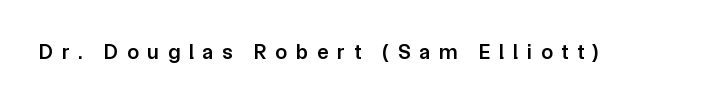
Q: Is the text bold? A: Semi-bold.
Q: Is the text italic (slanted)? A: No, it is upright.
Q: Is the text underlined? A: No.
Q: Is the spacing between letters normal or unusually wide? A: Unusually wide.
